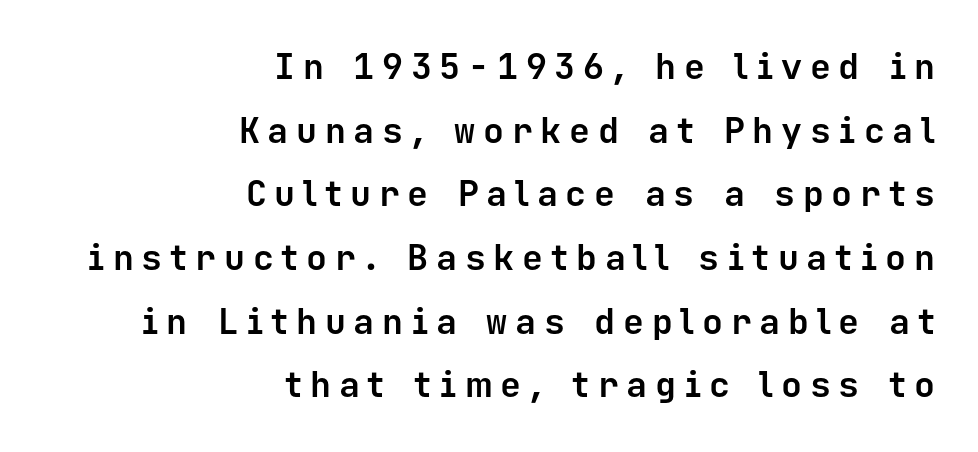
These lines are composed in type without serifs. The characters look thick and weighty, a clear bold. Plain, unruled lines of type. The text block is weighted toward the right margin, trailing off unevenly leftward. Every character here occupies the same horizontal width, giving the sample a typewriter-like rhythm.
